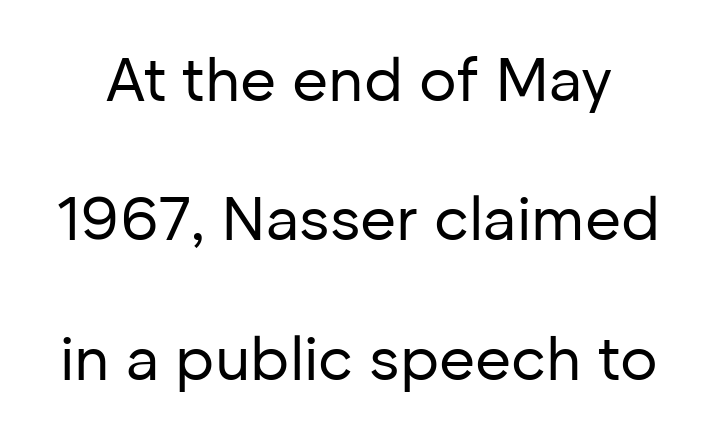
Is the stroke heavy? The answer is a plain regular-or-lighter. The line-height multiplier appears high, well above default. Proportional: the letters do not fall into vertical columns. The specimen omits any rule beneath the text block's lines. The letters stand straight up with perfectly vertical stems. In terms of letterspacing, this is plain default setting.
